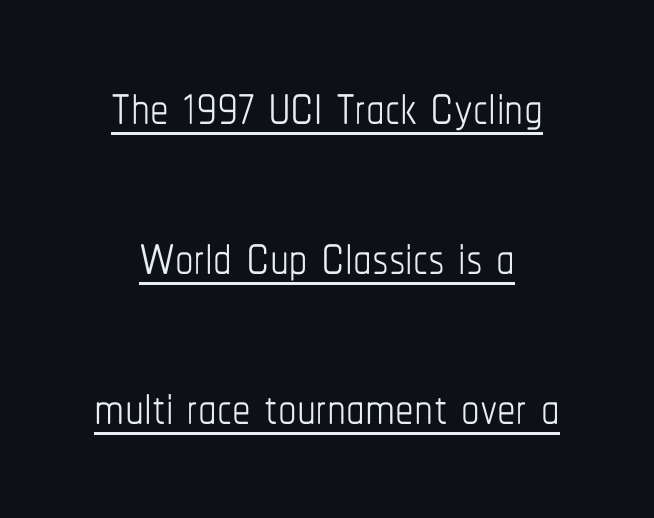
{"italic": "no", "bold": "no", "weight": "thin", "width": "condensed", "stroke_contrast": "low", "x_height": "medium", "monospaced": "no", "underline": "yes", "align": "center", "line_spacing": "loose", "line_spacing_ratio": 2.03, "letter_spacing": "normal", "letter_spacing_em": 0.0, "glyph_px": 74}
